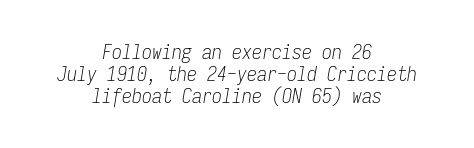
{"italic": "yes", "lean": "right", "slant_degrees": 9, "bold": "no", "underline": "no", "align": "center", "line_spacing": "tight", "line_spacing_ratio": 1.09, "letter_spacing": "normal", "letter_spacing_em": 0.0, "glyph_px": 20}
